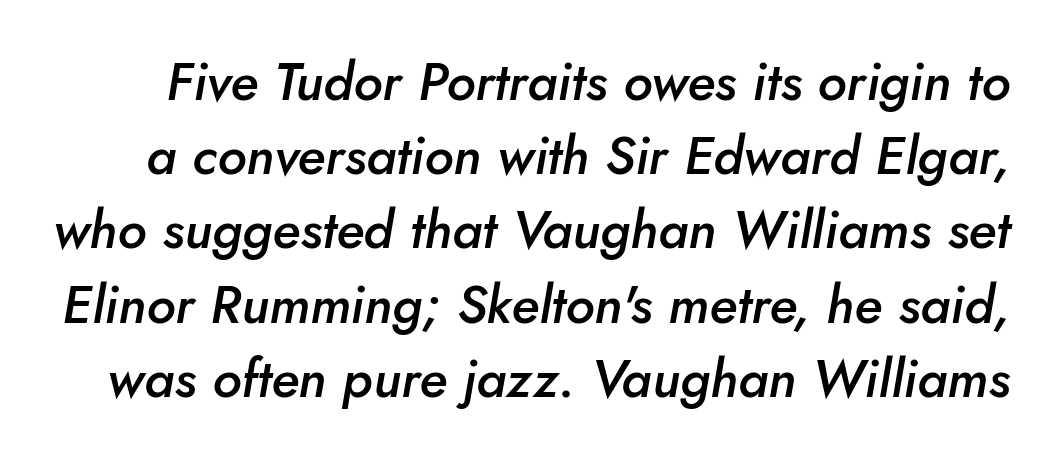
Q: Is the text bold? A: Semi-bold.
Q: Is the text italic (slanted)? A: Yes, it leans right by about 10 degrees.
Q: Is the text underlined? A: No.
Q: Is the spacing between letters normal or unusually wide? A: Normal.
Q: Is the spacing between lines tight, normal or loose? A: Normal.
Q: Width (condensed, normal, or wide)? A: Normal.
Q: Stroke contrast? A: Low.
Q: x-height? A: Small.
Q: Monospaced? A: No.
